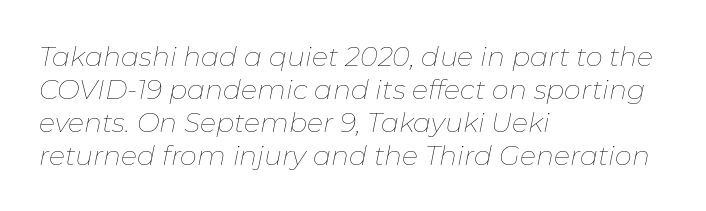
The rendering applies a slant to the glyphs. Letter spacing: default. A bare baseline throughout the passage. Compared with a centered layout, this one pins lines to the left instead. The letters look calm and open, with moderate or lighter stems.
